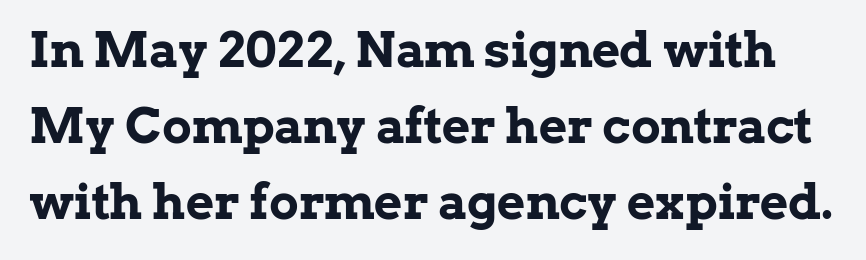
Q: Is the text bold? A: Yes.
Q: Is the text italic (slanted)? A: No, it is upright.
Q: Is the typeface a serif or a sans-serif typeface? A: Serif.
Q: Is the text underlined? A: No.
Q: Is the spacing between letters normal or unusually wide? A: Normal.
Q: Is the spacing between lines tight, normal or loose? A: Normal.
Q: Width (condensed, normal, or wide)? A: Normal.
Q: Stroke contrast? A: Low.
Q: x-height? A: Medium.
Q: Monospaced? A: No.
